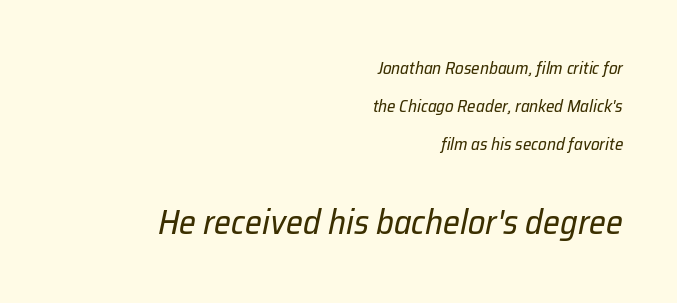
Q: Is the text bold? A: No.
Q: Is the text italic (slanted)? A: Yes, it leans right by about 12 degrees.
Q: Is the text underlined? A: No.
Q: How is the paragraph aligned? A: Right-aligned.
Q: Is the spacing between letters normal or unusually wide? A: Normal.
Q: Is the spacing between lines tight, normal or loose? A: Loose.
Q: Which block of text is set in a larger size, the first (top) or the second (bottom)? A: The second (bottom) one.
Q: Width (condensed, normal, or wide)? A: Normal.
Q: Stroke contrast? A: Low.
Q: x-height? A: Medium.
Q: Monospaced? A: No.
